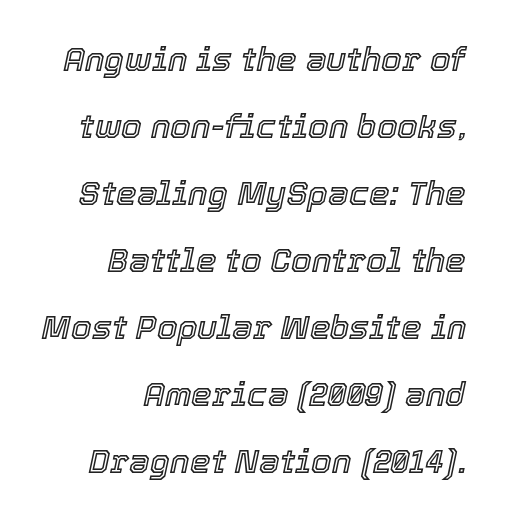
Q: Is the text italic (slanted)? A: Yes, it leans right by about 12 degrees.
Q: Is the text underlined? A: No.
Q: How is the paragraph aligned? A: Right-aligned.
Q: Is the spacing between letters normal or unusually wide? A: Normal.
Q: Is the spacing between lines tight, normal or loose? A: Loose.
Q: Width (condensed, normal, or wide)? A: Normal.
Q: x-height? A: Medium.
Q: Monospaced? A: No.
